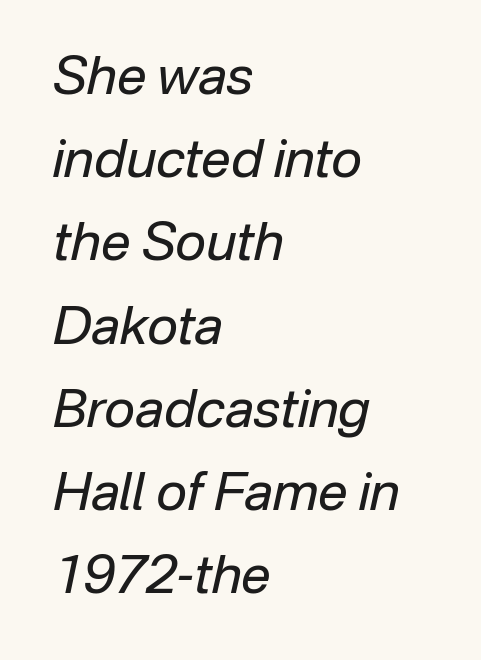
The image shows 53 px regular-weight type, italic (leaning right); set left-aligned, normal line spacing (1.57x), normal letter spacing, not underlined; low stroke contrast and a medium x-height.
